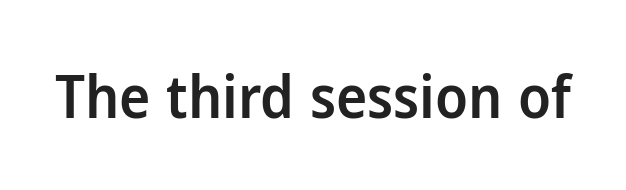
Q: Is the text bold? A: Semi-bold.
Q: Is the text italic (slanted)? A: No, it is upright.
Q: Is the typeface a serif or a sans-serif typeface? A: Sans-serif.
Q: Is the text underlined? A: No.
Q: Is the spacing between letters normal or unusually wide? A: Normal.
Q: Width (condensed, normal, or wide)? A: Normal.
Q: Stroke contrast? A: Low.
Q: x-height? A: Medium.
Q: Monospaced? A: No.
